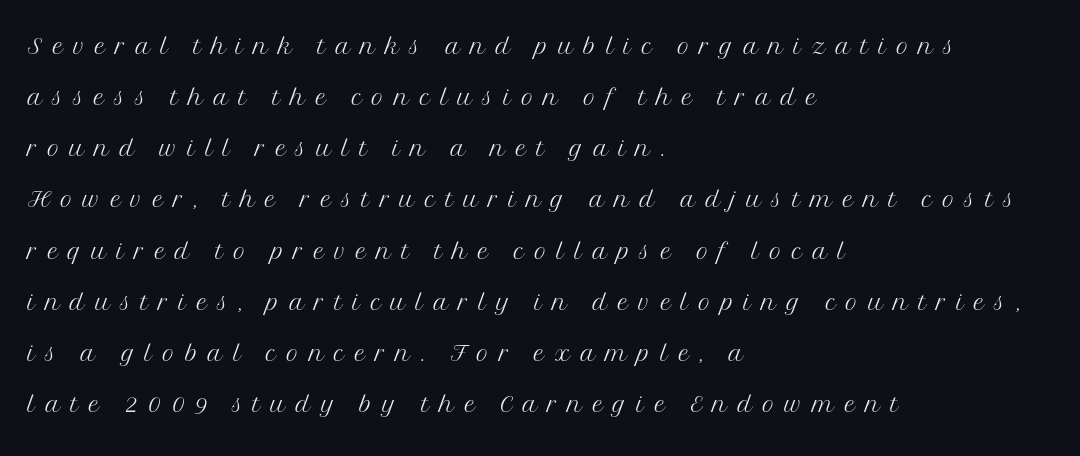
Typographically, this falls in the serif category. Each letter keeps its own natural width here, so spacing adapts to shape. One-word summary of the alignment: left. No chunkiness to these letters — they're not bold. The rendering uses a moderate line-height, typical for paragraphs.
